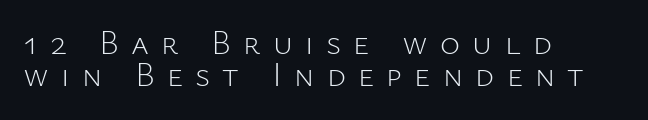
Each stroke keeps to a modest, everyday thickness or less. What stands out about the letter spacing? Its width — letters are far apart. In CSS terms this would be text-align: left. Does the leading feel generous? Not at all — it's pinched. A typesetter would label this face a sans. Style check: upright.
